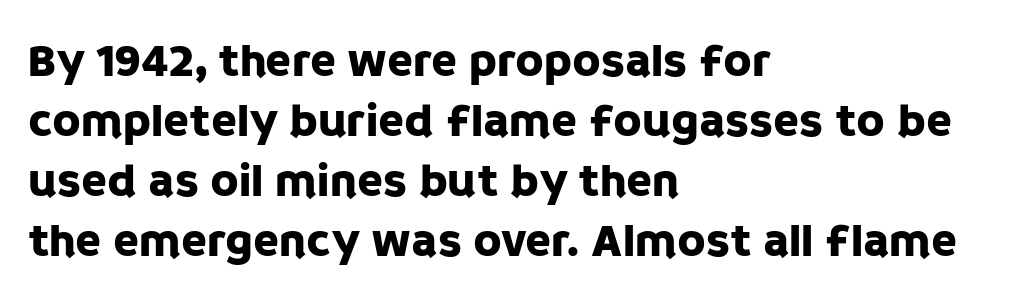
Q: Is the text italic (slanted)? A: No, it is upright.
Q: Is the typeface a serif or a sans-serif typeface? A: Sans-serif.
Q: Is the text underlined? A: No.
Q: How is the paragraph aligned? A: Left-aligned.
Q: Is the spacing between letters normal or unusually wide? A: Normal.
Q: Is the spacing between lines tight, normal or loose? A: Normal.
Q: Width (condensed, normal, or wide)? A: Normal.
Q: Stroke contrast? A: Low.
Q: x-height? A: Large.
Q: Monospaced? A: No.
